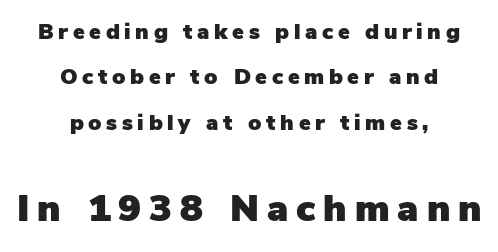
The image shows 38 px sans-serif type, upright; set centered, loose line spacing (2.06x), unusually wide letter spacing (+0.21 em), not underlined; the second (bottom) block is 1.73x larger; low stroke contrast and a medium x-height.
